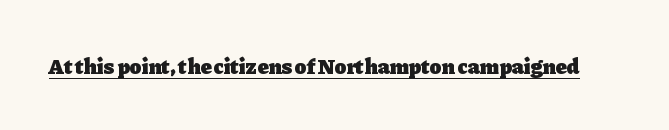
The image shows 22 px bold type, upright; set normal letter spacing, underlined.
